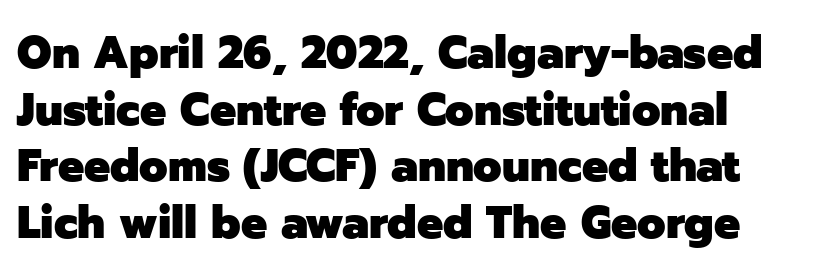
Q: Is the text bold? A: Yes.
Q: Is the text italic (slanted)? A: No, it is upright.
Q: Is the typeface a serif or a sans-serif typeface? A: Sans-serif.
Q: Is the text underlined? A: No.
Q: Is the spacing between letters normal or unusually wide? A: Normal.
Q: Width (condensed, normal, or wide)? A: Normal.
Q: Stroke contrast? A: Low.
Q: x-height? A: Medium.
Q: Monospaced? A: No.
